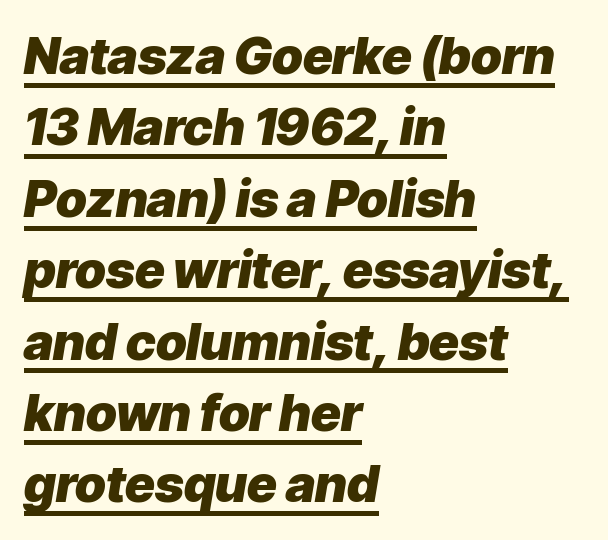
The image shows 51 px heavy type, italic (leaning right); set left-aligned, normal line spacing (1.4x), normal letter spacing, underlined; low stroke contrast and a medium x-height.
